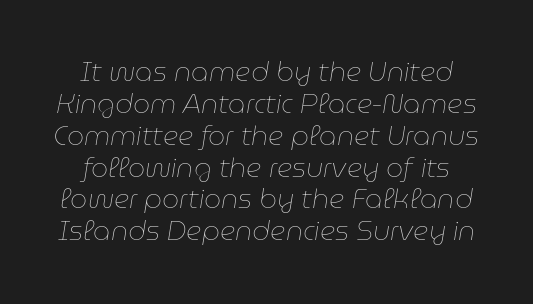
The image shows 27 px text type, italic (leaning right); set line spacing 1.18x, normal letter spacing, not underlined.
